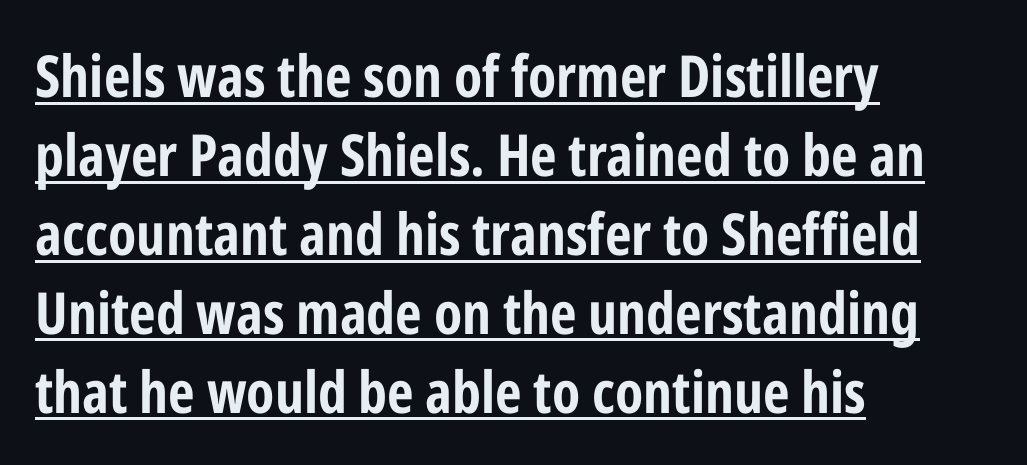
Here the designer chose a conventional face with non-uniform glyph widths. The passage shown is emphatically bold. Compared with undecorated copy, this sample adds a rule below the words. Each word holds together tightly as a unit, with standard inter-letter gaps. Observe the absence of serifs on each vertical stroke in this sample.
